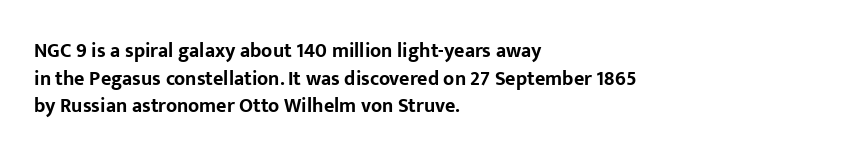
The image shows 20 px bold type, upright; set left-aligned, normal line spacing (1.38x), normal letter spacing, not underlined.
